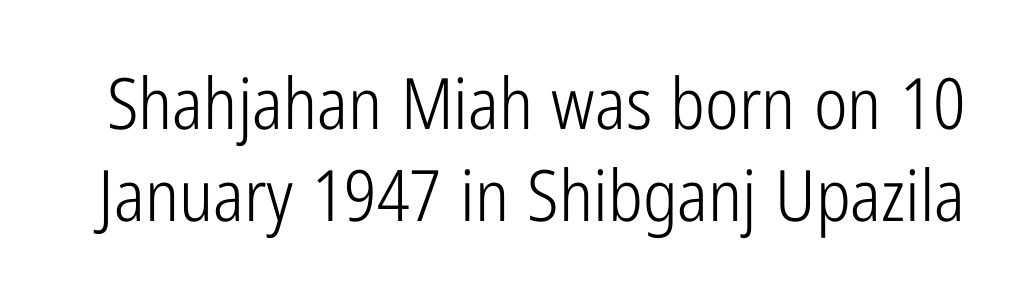
Q: Is the text bold? A: No.
Q: Is the text italic (slanted)? A: No, it is upright.
Q: Is the typeface a serif or a sans-serif typeface? A: Sans-serif.
Q: Is the text underlined? A: No.
Q: Is the spacing between letters normal or unusually wide? A: Normal.
Q: Is the spacing between lines tight, normal or loose? A: Normal.
Q: Width (condensed, normal, or wide)? A: Condensed.
Q: Stroke contrast? A: Low.
Q: x-height? A: Medium.
Q: Monospaced? A: No.
